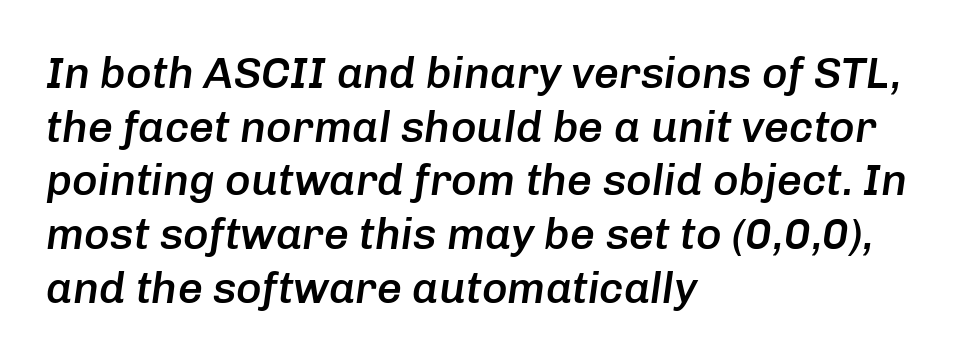
{"italic": "yes", "lean": "right", "slant_degrees": 8, "bold": "semi", "weight": "semibold", "width": "normal", "stroke_contrast": "low", "x_height": "medium", "monospaced": "no", "underline": "no", "align": "left", "line_spacing_ratio": 1.22, "letter_spacing": "normal", "letter_spacing_em": 0.0, "glyph_px": 44}
